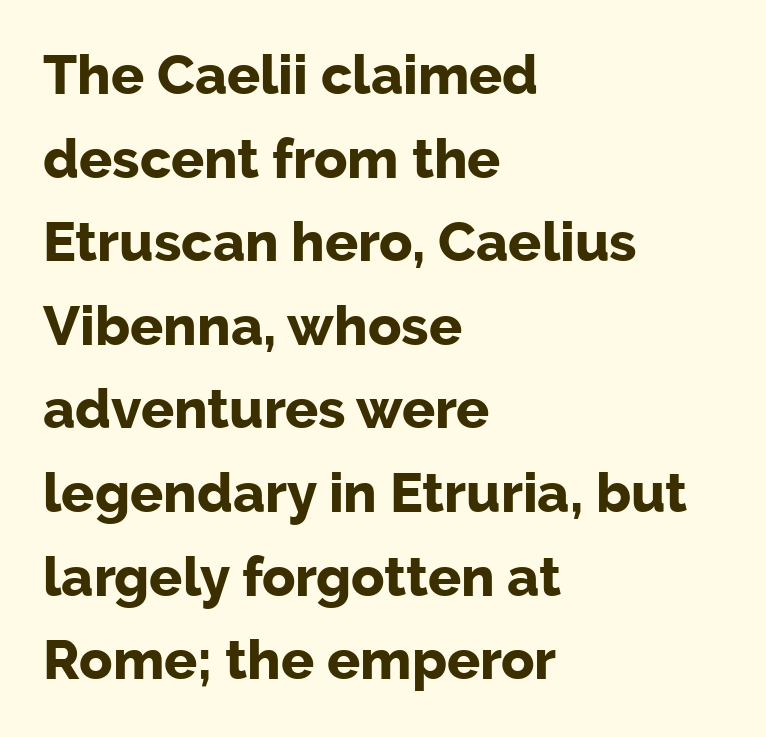
Q: Is the text bold? A: Yes.
Q: Is the text italic (slanted)? A: No, it is upright.
Q: Is the typeface a serif or a sans-serif typeface? A: Sans-serif.
Q: Is the text underlined? A: No.
Q: How is the paragraph aligned? A: Left-aligned.
Q: Is the spacing between letters normal or unusually wide? A: Normal.
Q: Is the spacing between lines tight, normal or loose? A: Normal.
Q: Width (condensed, normal, or wide)? A: Normal.
Q: Stroke contrast? A: Low.
Q: x-height? A: Medium.
Q: Monospaced? A: No.
